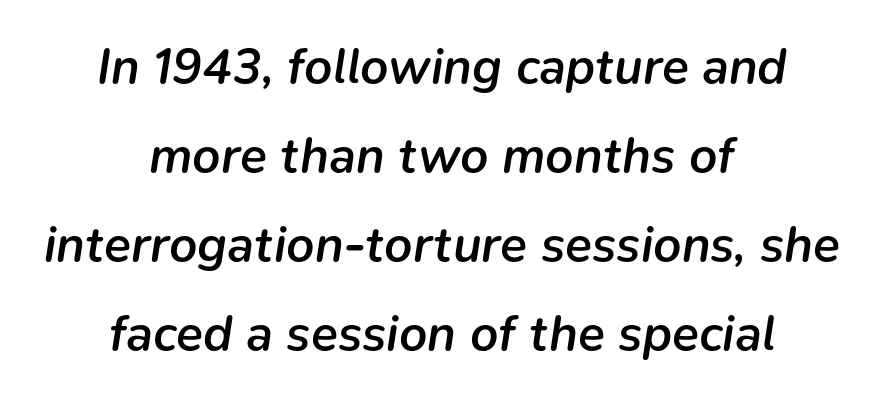
{"italic": "yes", "lean": "right", "slant_degrees": 9, "bold": "semi", "weight": "semibold", "width": "normal", "stroke_contrast": "low", "x_height": "medium", "monospaced": "no", "underline": "no", "align": "center", "line_spacing_ratio": 1.78, "letter_spacing": "normal", "letter_spacing_em": 0.0, "glyph_px": 50}
